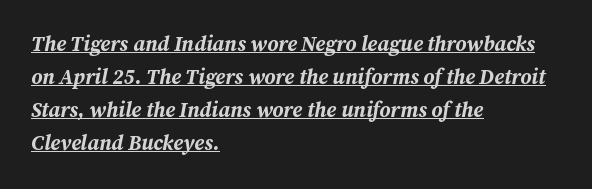
You can see a thin bar hugging the bottom of the glyphs. This sample keeps an unexceptional amount of space between lines. The paragraph has a hard left edge and a soft right edge. How heavy is the stroke? Heavy — this is a bold.
